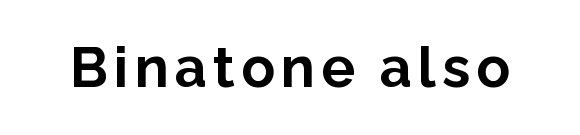
The image shows 56 px bold sans-serif type, upright; set not underlined; low stroke contrast and a medium x-height.
